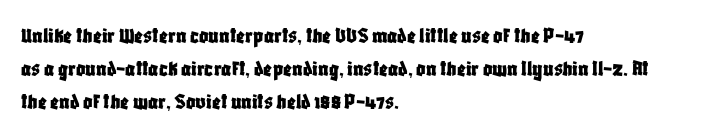
Q: Is the text italic (slanted)? A: No, it is upright.
Q: Is the text underlined? A: No.
Q: How is the paragraph aligned? A: Left-aligned.
Q: Is the spacing between letters normal or unusually wide? A: Normal.
Q: Is the spacing between lines tight, normal or loose? A: Normal.
